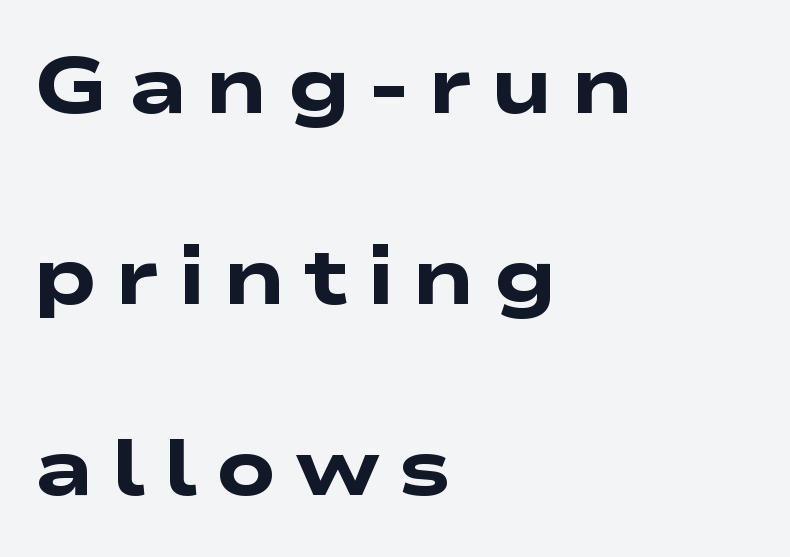
{"serif": "no", "bold": "yes", "weight": "heavy", "width": "wide", "stroke_contrast": "low", "x_height": "medium", "monospaced": "no", "underline": "no", "align": "left", "line_spacing": "loose", "line_spacing_ratio": 2.42, "letter_spacing": "wide", "letter_spacing_em": 0.22, "glyph_px": 79}
